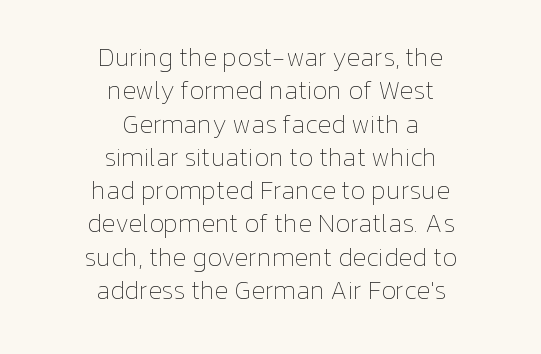
{"italic": "no", "bold": "no", "underline": "no", "align": "center", "line_spacing": "normal", "line_spacing_ratio": 1.28, "letter_spacing": "normal", "letter_spacing_em": 0.0, "glyph_px": 26}
